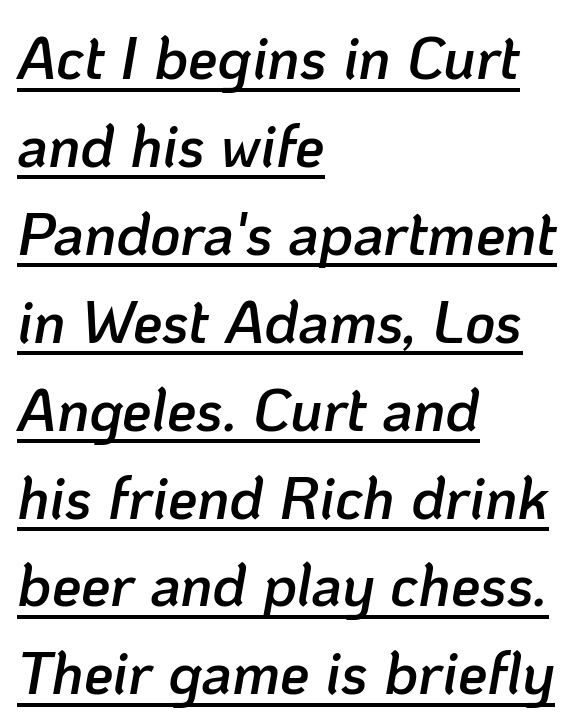
This rendering uses left alignment, leaving the right contour irregular. Slanted lettering throughout. These lines sit exactly where default settings would place them. Looks like someone drew a line under every word here.
